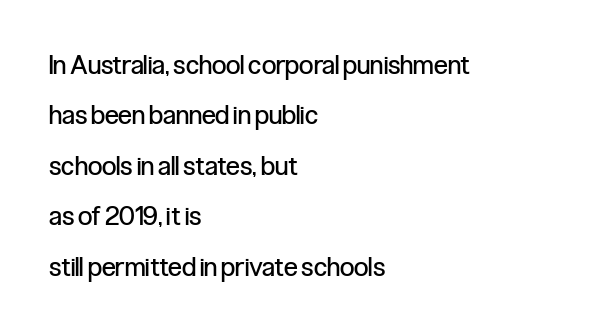
The font's upright variant was chosen for this text. This sample is left-justified, so line endings fall wherever the words run out. Honestly, the letter spacing is just normal — you wouldn't notice it. A clean baseline with only descenders dipping below it.
